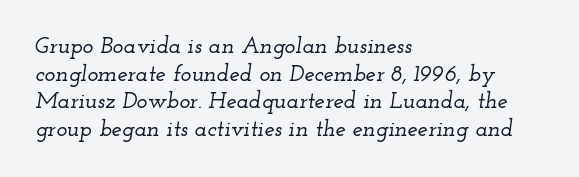
Q: Is the text italic (slanted)? A: Yes, it leans right by about 12 degrees.
Q: Is the text underlined? A: No.
Q: How is the paragraph aligned? A: Left-aligned.
Q: Is the spacing between letters normal or unusually wide? A: Normal.
